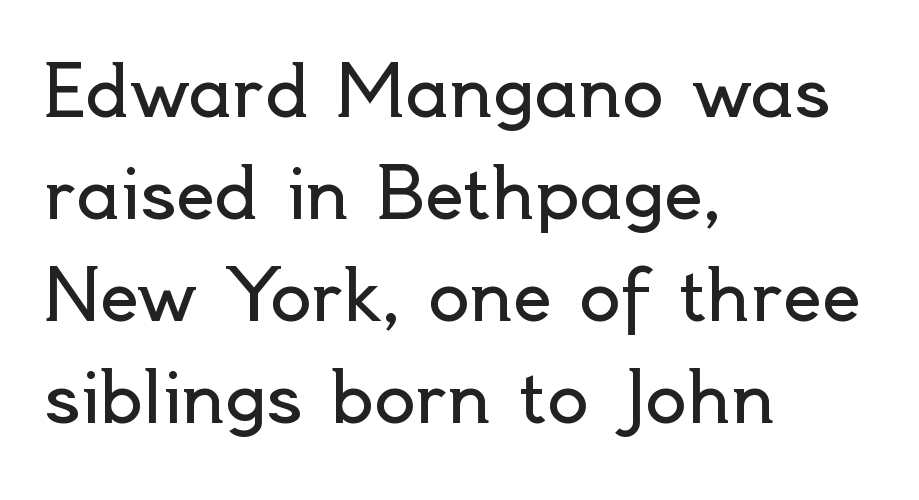
{"serif": "no", "italic": "no", "bold": "no", "weight": "regular", "width": "normal", "x_height": "small", "monospaced": "no", "underline": "no", "align": "left", "line_spacing": "normal", "line_spacing_ratio": 1.48, "letter_spacing": "normal", "letter_spacing_em": 0.0, "glyph_px": 69}
